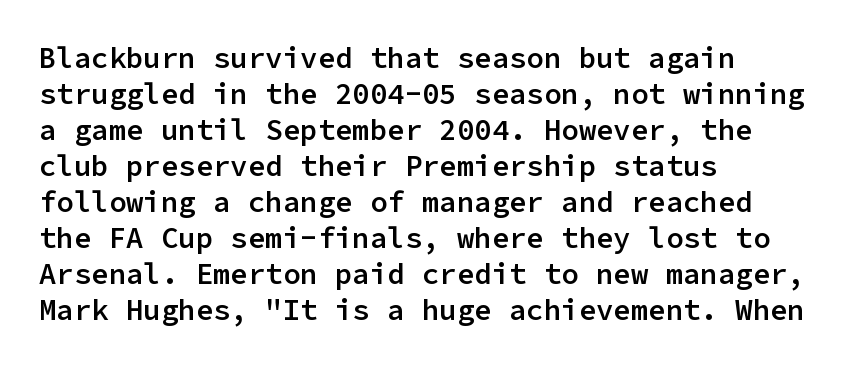
Q: Is the text bold? A: Semi-bold.
Q: Is the text italic (slanted)? A: No, it is upright.
Q: Is the typeface a serif or a sans-serif typeface? A: Sans-serif.
Q: Is the text underlined? A: No.
Q: How is the paragraph aligned? A: Left-aligned.
Q: Is the spacing between letters normal or unusually wide? A: Normal.
Q: Width (condensed, normal, or wide)? A: Normal.
Q: Stroke contrast? A: Low.
Q: x-height? A: Medium.
Q: Monospaced? A: Yes.
